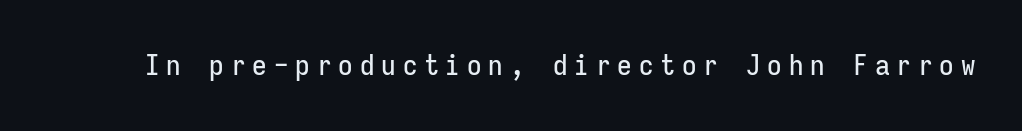
Posture: vertical. The tracking jumps out immediately: characters are airy and widely separated. What kind of face is this? One without serifs — a sans. Glance below the letters and you will spot only blank space. Each letter, wide or thin by design, is forced into the same width here.
